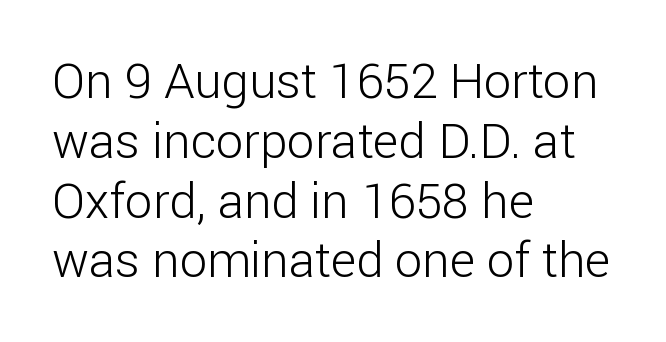
{"serif": "no", "italic": "no", "bold": "no", "weight": "light", "width": "normal", "stroke_contrast": "low", "x_height": "medium", "monospaced": "no", "underline": "no", "align": "left", "line_spacing_ratio": 1.22, "letter_spacing": "normal", "letter_spacing_em": 0.0, "glyph_px": 49}
